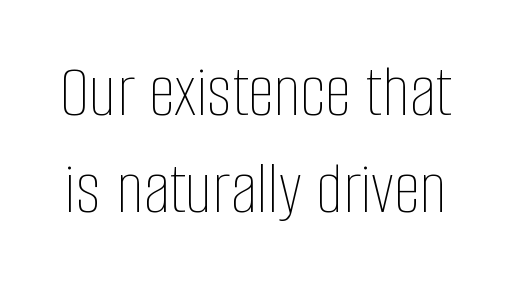
{"italic": "no", "bold": "no", "weight": "thin", "width": "condensed", "stroke_contrast": "low", "x_height": "large", "monospaced": "no", "underline": "no", "line_spacing": "normal", "line_spacing_ratio": 1.29, "letter_spacing": "normal", "letter_spacing_em": 0.0, "glyph_px": 75}
